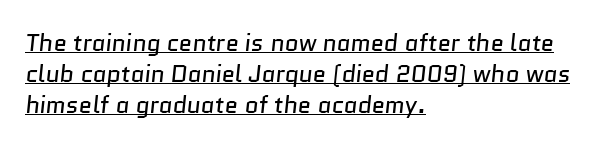
The image shows 24 px text type; set left-aligned, normal line spacing (1.3x), normal letter spacing, underlined.
